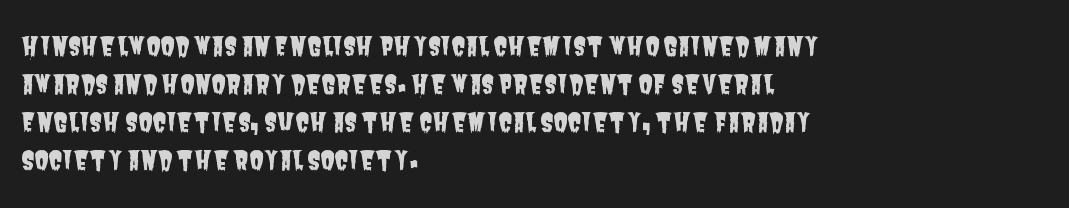
The image shows 26 px text type; set left-aligned, normal line spacing (1.46x), normal letter spacing, not underlined.
